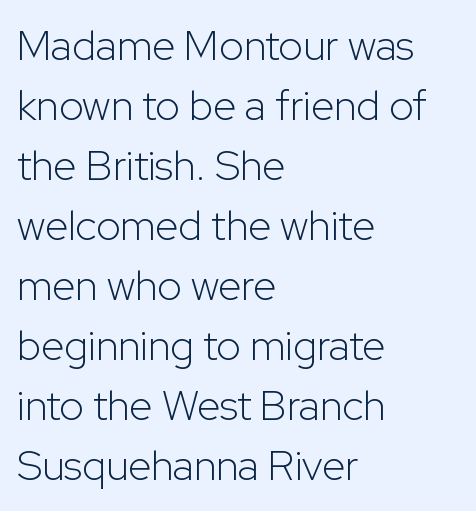
The image shows 42 px light sans-serif type, upright; set left-aligned, normal line spacing (1.43x), normal letter spacing, not underlined; low stroke contrast and a medium x-height.
